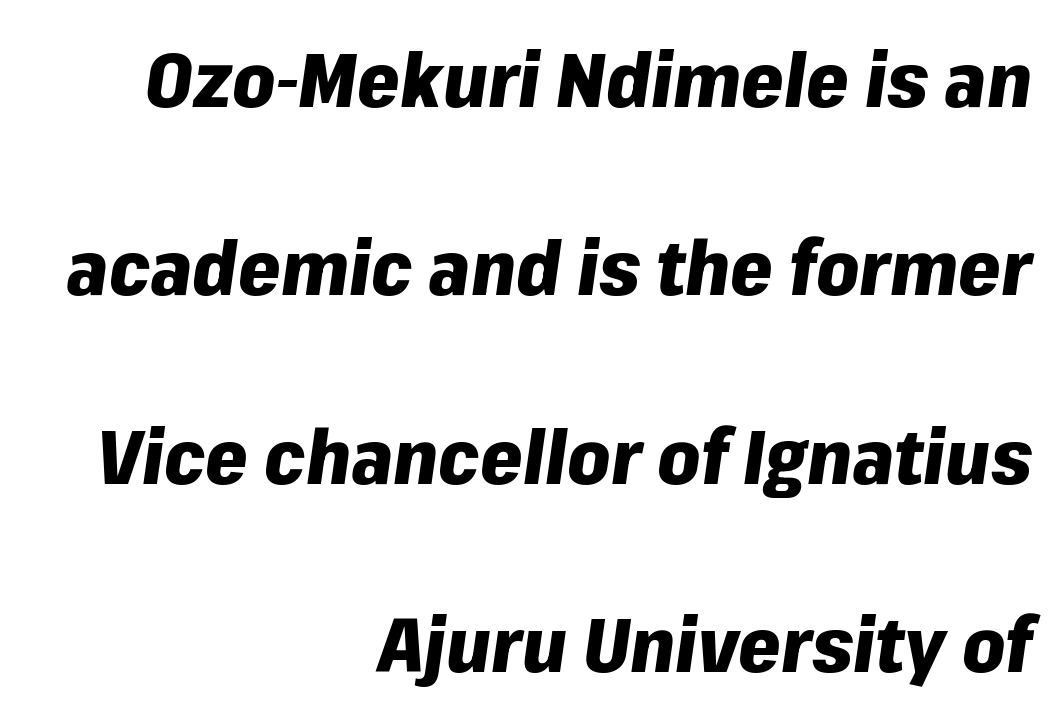
The image shows 76 px heavy type, italic (leaning right); set right-aligned, loose line spacing (2.48x), normal letter spacing, not underlined; low stroke contrast and a medium x-height.
